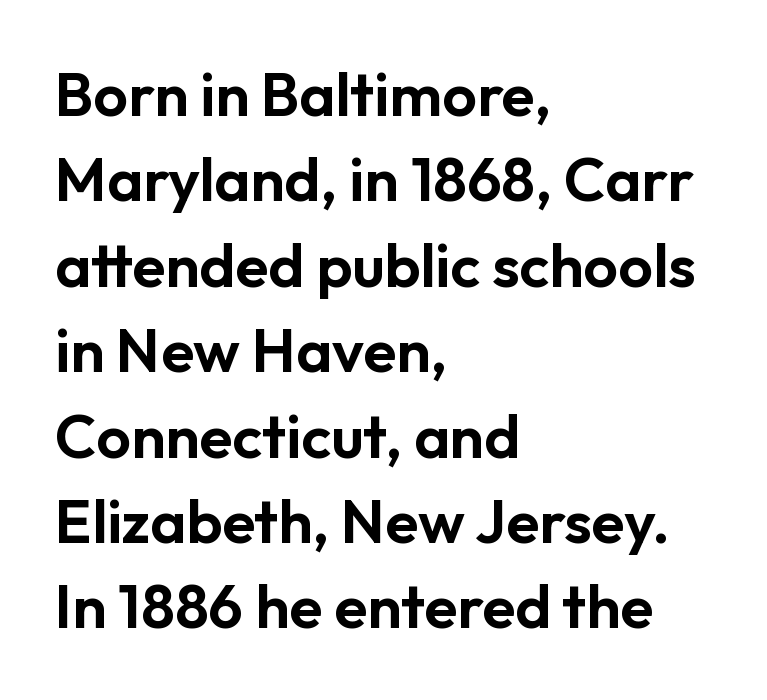
Q: Is the text italic (slanted)? A: No, it is upright.
Q: Is the typeface a serif or a sans-serif typeface? A: Sans-serif.
Q: Is the text underlined? A: No.
Q: How is the paragraph aligned? A: Left-aligned.
Q: Is the spacing between letters normal or unusually wide? A: Normal.
Q: Is the spacing between lines tight, normal or loose? A: Normal.
Q: Width (condensed, normal, or wide)? A: Normal.
Q: Stroke contrast? A: Low.
Q: x-height? A: Medium.
Q: Monospaced? A: No.
